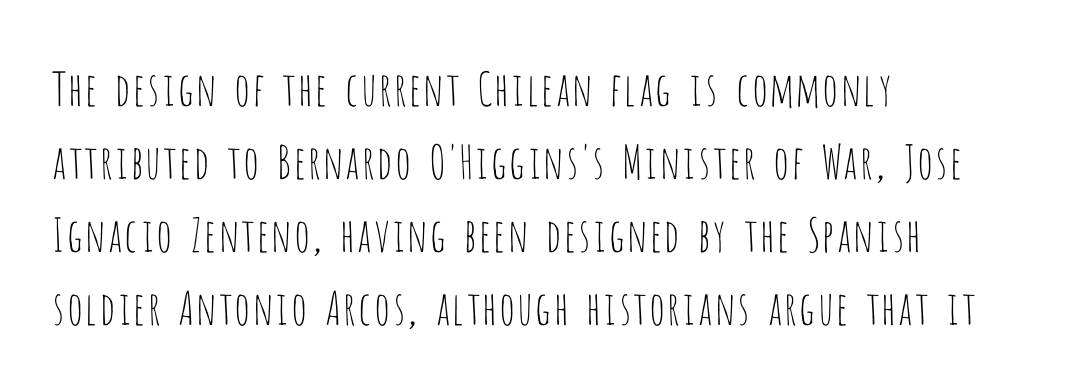
The image shows 46 px thin, condensed sans-serif type, upright; set left-aligned, normal line spacing (1.59x), normal letter spacing, not underlined; low stroke contrast and a large x-height.
